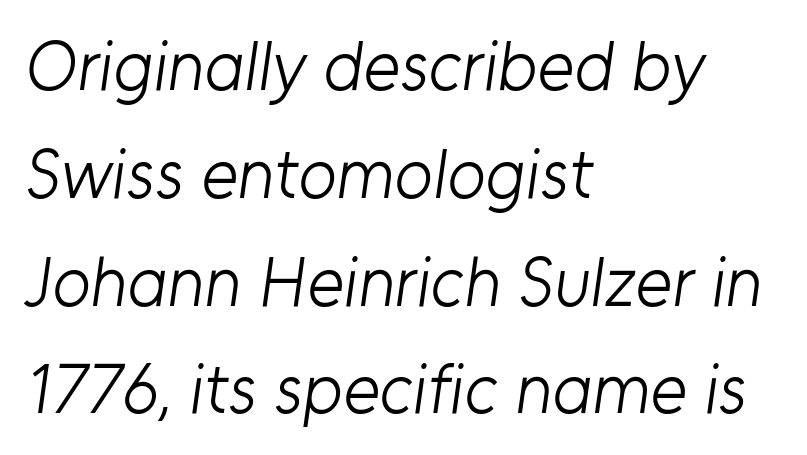
The image shows 70 px light sans-serif type; set left-aligned, normal line spacing (1.54x), normal letter spacing, not underlined; low stroke contrast and a medium x-height.
